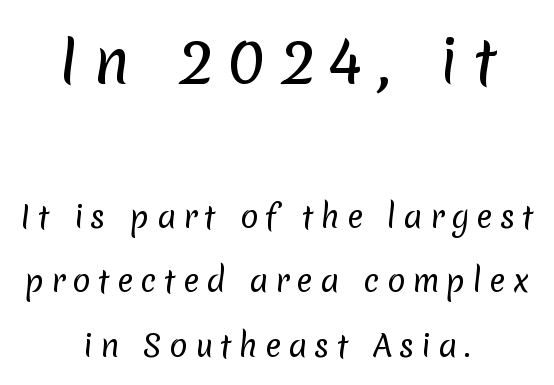
The image shows 60 px regular-weight sans-serif type; set centered, loose line spacing (2.15x), unusually wide letter spacing (+0.24 em), not underlined; the first (top) block is 2.0x larger; low stroke contrast and a medium x-height.
